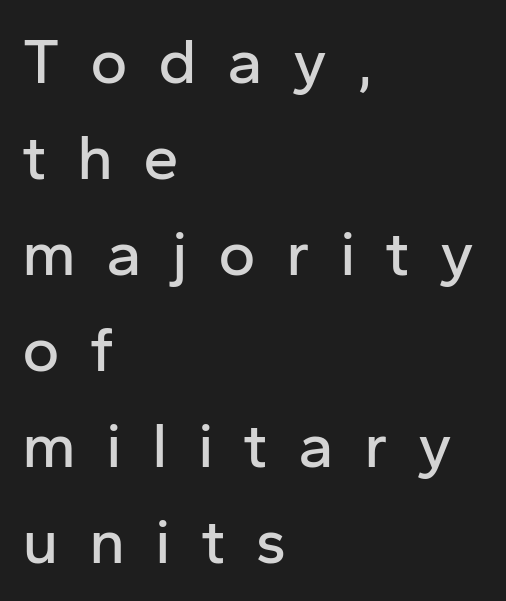
Q: Is the text italic (slanted)? A: No, it is upright.
Q: Is the typeface a serif or a sans-serif typeface? A: Sans-serif.
Q: Is the text underlined? A: No.
Q: How is the paragraph aligned? A: Left-aligned.
Q: Is the spacing between letters normal or unusually wide? A: Unusually wide.
Q: Is the spacing between lines tight, normal or loose? A: Normal.
Q: Width (condensed, normal, or wide)? A: Normal.
Q: Stroke contrast? A: Low.
Q: x-height? A: Medium.
Q: Monospaced? A: No.
